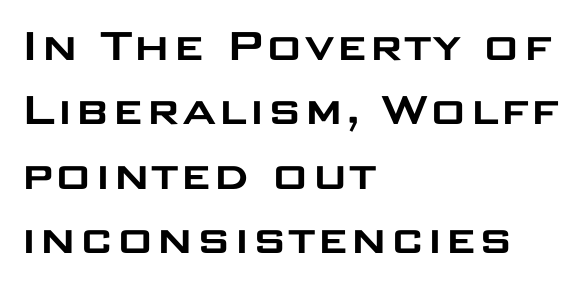
Q: Is the text italic (slanted)? A: No, it is upright.
Q: Is the typeface a serif or a sans-serif typeface? A: Sans-serif.
Q: Is the text underlined? A: No.
Q: How is the paragraph aligned? A: Left-aligned.
Q: Is the spacing between letters normal or unusually wide? A: Normal.
Q: Width (condensed, normal, or wide)? A: Wide.
Q: Stroke contrast? A: Low.
Q: x-height? A: Large.
Q: Monospaced? A: No.
